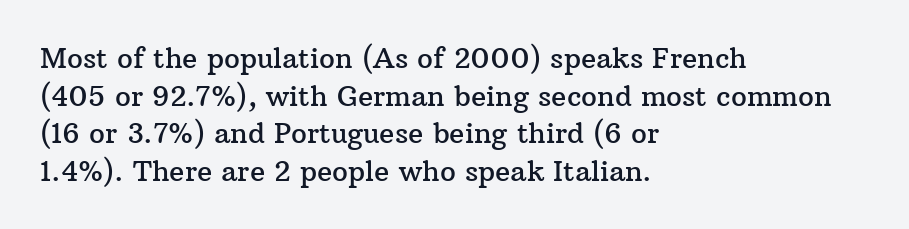
The image shows 28 px serif type, upright; set left-aligned, normal line spacing (1.34x), normal letter spacing, not underlined; medium stroke contrast and a medium x-height.
